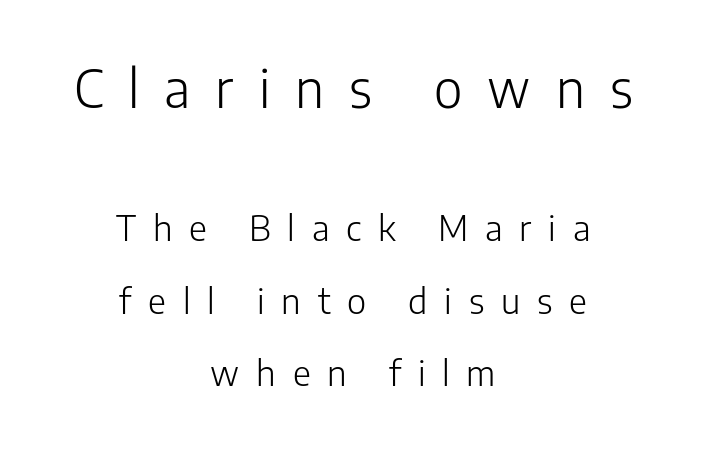
The image shows 52 px light sans-serif type, upright; set centered, loose line spacing (2.08x), unusually wide letter spacing (+0.48 em), not underlined; the first (top) block is 1.49x larger; low stroke contrast and a medium x-height.
